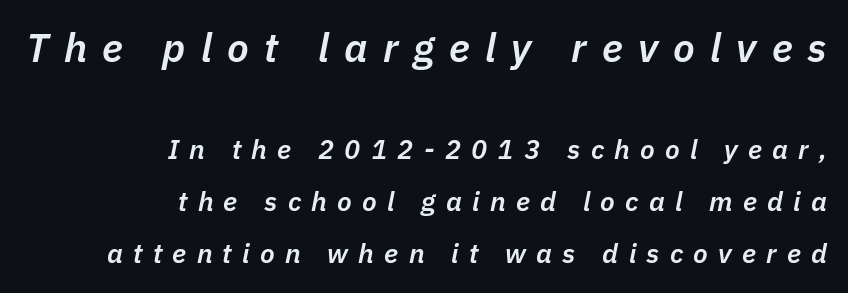
Character size in the leading block exceeds that of the trailing block. Observe the lean: these are italic letterforms. Leftover space on each line is placed entirely before the opening word. Compared with typical body copy, the letter spacing here is much looser. Check the space under the baseline: it is left empty.
